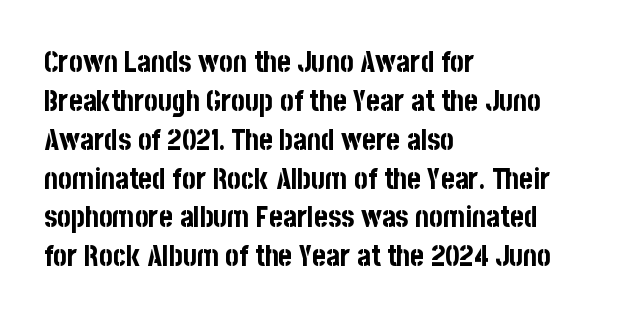
Each new line begins a customary step beneath the previous one. No italicization has been applied; the sample stays upright. Students, this is bold: see how much ink each stroke carries. Nothing sits at the stroke ends, so this counts as sans-serif. This sample has the flowing, uneven cadence of proportional lettering. How are the letters spaced? Ordinarily, with no added tracking.
